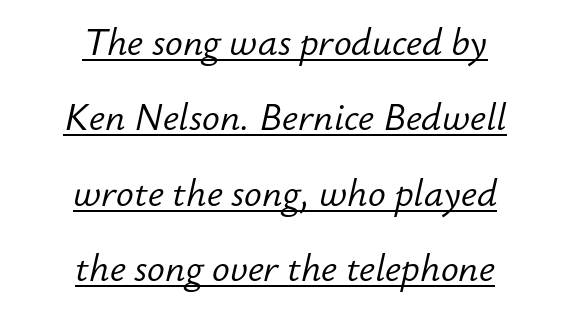
Q: Is the text bold? A: No.
Q: Is the text italic (slanted)? A: Yes, it leans right by about 12 degrees.
Q: Is the text underlined? A: Yes.
Q: How is the paragraph aligned? A: Centered.
Q: Is the spacing between letters normal or unusually wide? A: Normal.
Q: Is the spacing between lines tight, normal or loose? A: Loose.
Q: Width (condensed, normal, or wide)? A: Normal.
Q: Stroke contrast? A: Low.
Q: x-height? A: Small.
Q: Monospaced? A: No.
